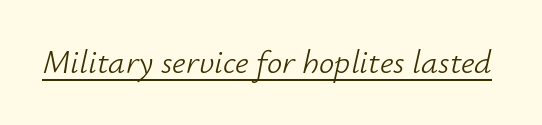
Q: Is the text bold? A: No.
Q: Is the text italic (slanted)? A: Yes, it leans right by about 12 degrees.
Q: Is the text underlined? A: Yes.
Q: Is the spacing between letters normal or unusually wide? A: Normal.
Q: Width (condensed, normal, or wide)? A: Normal.
Q: Stroke contrast? A: Low.
Q: x-height? A: Small.
Q: Monospaced? A: No.
